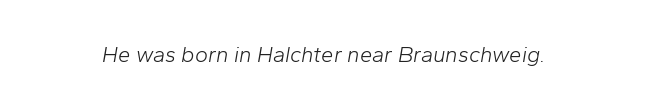
{"italic": "yes", "lean": "right", "slant_degrees": 10, "bold": "no", "underline": "no", "letter_spacing": "normal", "letter_spacing_em": 0.0, "glyph_px": 22}
